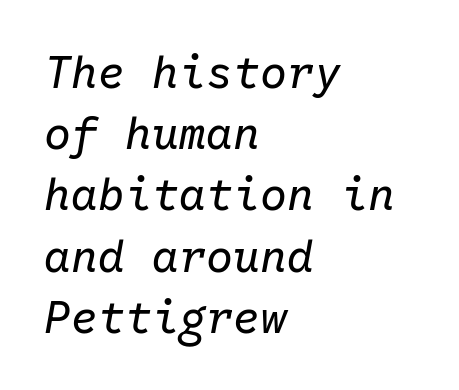
{"italic": "yes", "lean": "right", "slant_degrees": 10, "bold": "no", "weight": "regular", "width": "normal", "stroke_contrast": "low", "x_height": "medium", "monospaced": "yes", "underline": "no", "align": "left", "line_spacing": "normal", "line_spacing_ratio": 1.36, "letter_spacing": "normal", "letter_spacing_em": 0.0, "glyph_px": 45}
